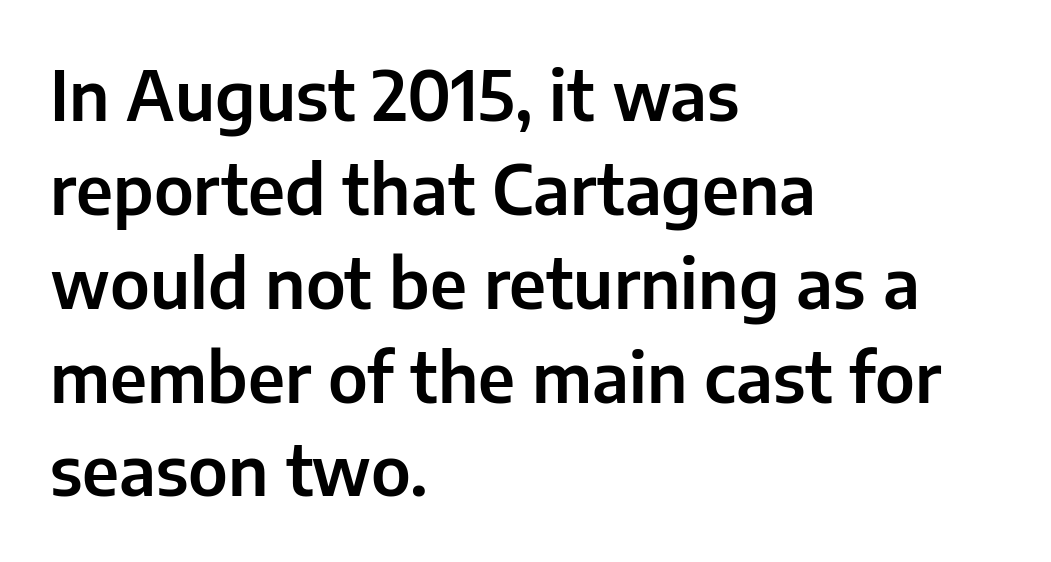
This sample keeps an unexceptional amount of space between lines. A clean baseline with only descenders dipping below it. What kind of face is this? One without serifs — a sans. In terms of letterspacing, this is plain default setting. Where is the straight margin? On the left. Varying glyph widths throughout — classic text-font behaviour.
